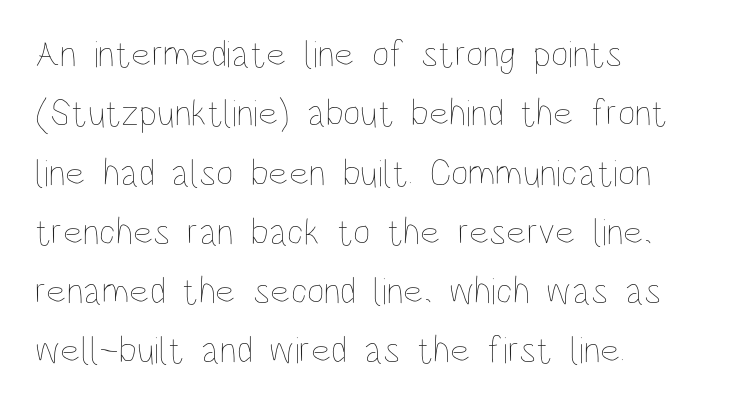
How would I describe the line gaps? Plain and ordinary. Look at the tracking — it's just the regular setting, nothing added. Tall strokes in this sample are plumb rather than angled. Stems here are at most as thick as an everyday book face. Anything drawn beneath the words? Only blank space.
